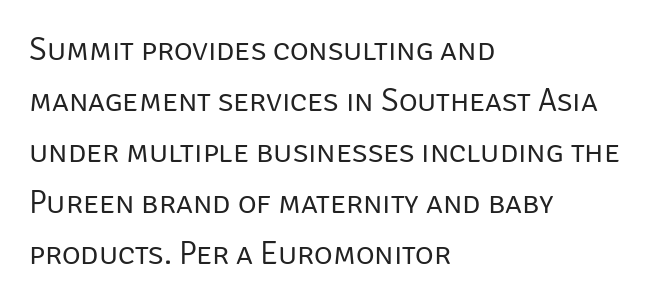
The image shows 32 px regular-weight sans-serif type, upright; set left-aligned, normal line spacing (1.59x), normal letter spacing, not underlined; low stroke contrast and a large x-height.
